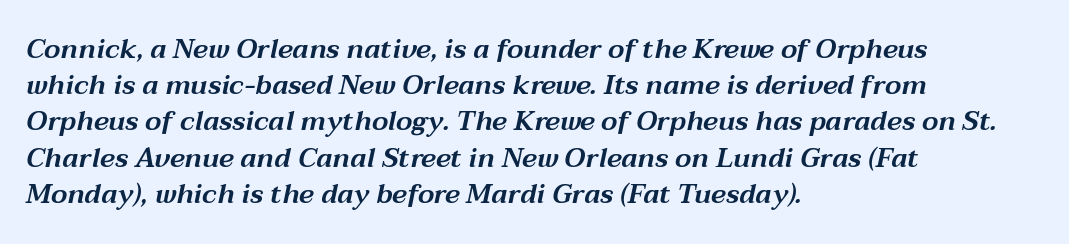
{"italic": "yes", "lean": "right", "slant_degrees": 12, "underline": "no", "align": "left", "line_spacing": "normal", "line_spacing_ratio": 1.34, "letter_spacing": "normal", "letter_spacing_em": 0.0, "glyph_px": 27}
